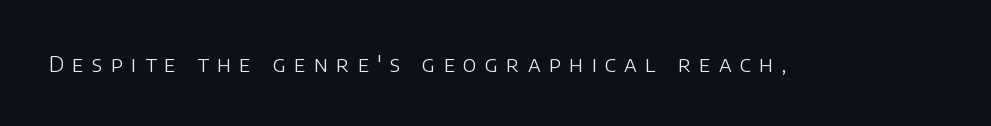
How are the letters spaced? Widely, with obvious added tracking. The letters stand straight up with perfectly vertical stems. The cut favours lightness, reaching ordinary text weight at its darkest. Decoration check: the copy has no underline.
